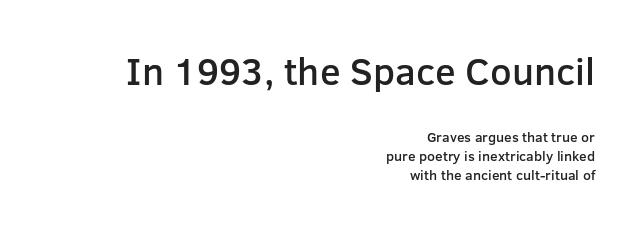
The image shows 38 px semibold sans-serif type, upright; set right-aligned, normal line spacing (1.36x), normal letter spacing, not underlined; the first (top) block is 2.71x larger; low stroke contrast and a medium x-height.
